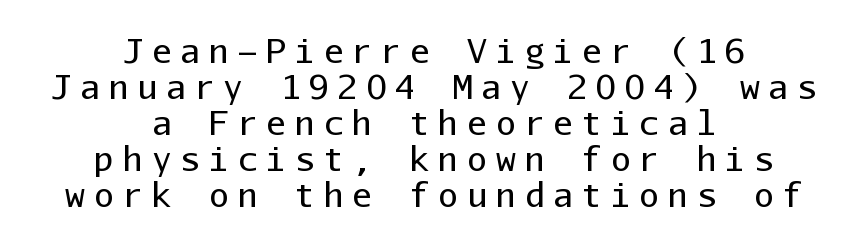
Q: Is the text bold? A: No.
Q: Is the text italic (slanted)? A: No, it is upright.
Q: Is the typeface a serif or a sans-serif typeface? A: Sans-serif.
Q: Is the text underlined? A: No.
Q: How is the paragraph aligned? A: Centered.
Q: Is the spacing between letters normal or unusually wide? A: Unusually wide.
Q: Is the spacing between lines tight, normal or loose? A: Tight.
Q: Width (condensed, normal, or wide)? A: Normal.
Q: Stroke contrast? A: Low.
Q: x-height? A: Medium.
Q: Monospaced? A: Yes.
